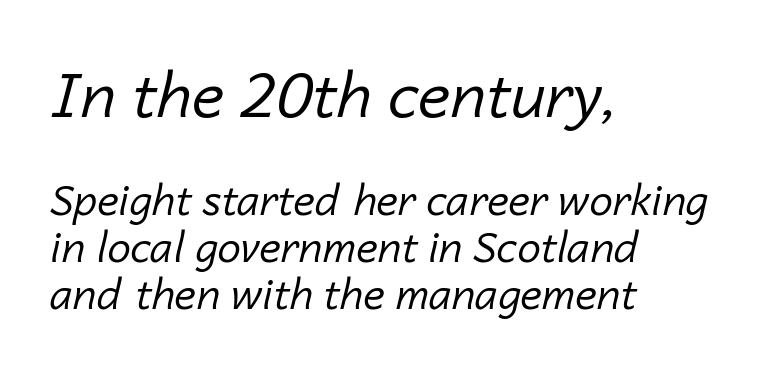
Q: Is the text bold? A: No.
Q: Is the text italic (slanted)? A: Yes, it leans right by about 14 degrees.
Q: Is the text underlined? A: No.
Q: How is the paragraph aligned? A: Left-aligned.
Q: Is the spacing between letters normal or unusually wide? A: Normal.
Q: Is the spacing between lines tight, normal or loose? A: Tight.
Q: Which block of text is set in a larger size, the first (top) or the second (bottom)? A: The first (top) one.
Q: Width (condensed, normal, or wide)? A: Normal.
Q: Stroke contrast? A: Low.
Q: x-height? A: Medium.
Q: Monospaced? A: No.
